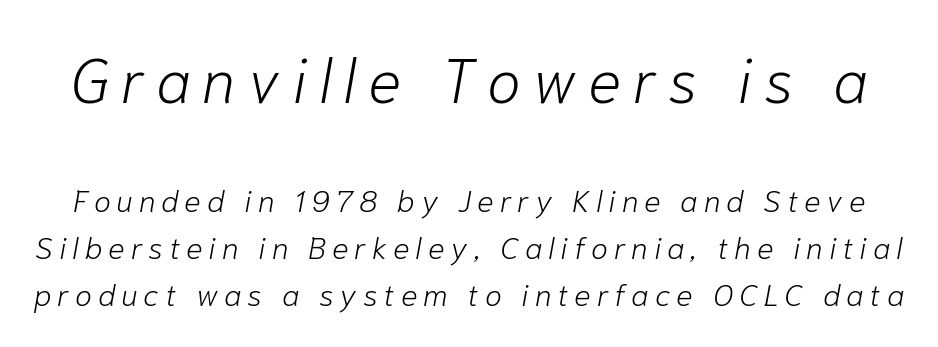
The image shows 62 px light type, italic (leaning right); set normal line spacing (1.51x), not underlined; the first (top) block is 2.0x larger; low stroke contrast and a medium x-height.
